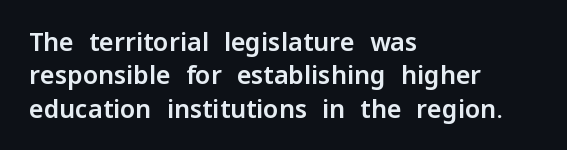
The image shows 25 px text type, upright; set left-aligned, normal line spacing (1.34x), normal letter spacing, not underlined.
